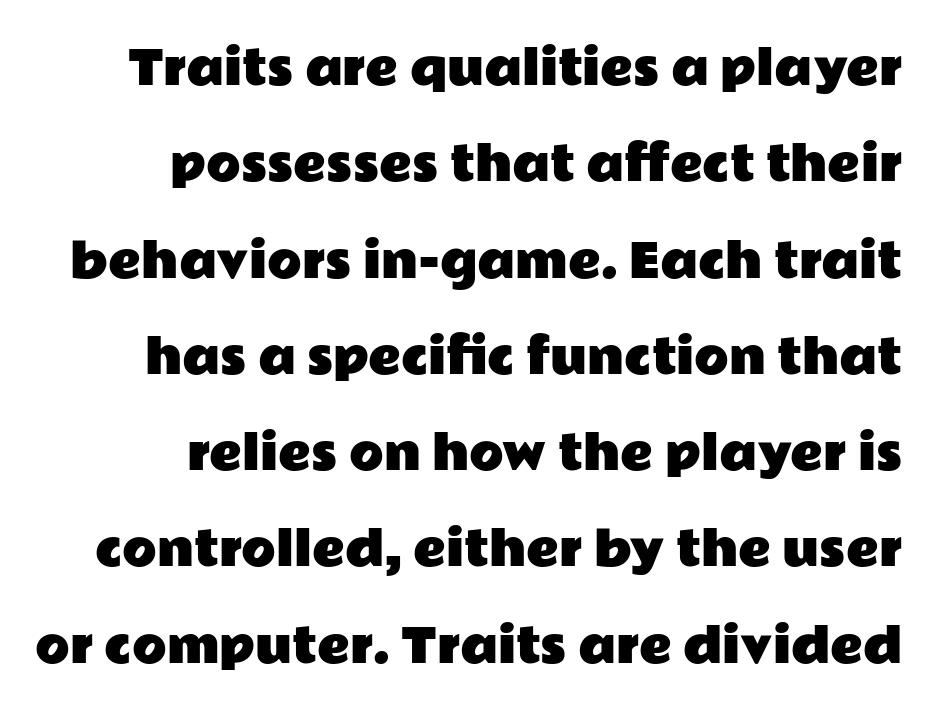
Honestly, the rows look like they've been pulled way apart. These lines are composed in type without serifs. It's the straight-up-and-down kind of type. The typesetter chose a ragged-left arrangement here. Looks like regular typesetting: each glyph gets only the width it needs. The zone under the glyphs is completely vacant.
